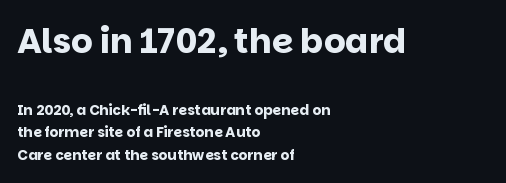
The image shows 34 px bold sans-serif type, upright; set left-aligned, normal line spacing (1.63x), normal letter spacing, not underlined; the first (top) block is 2.43x larger; low stroke contrast and a large x-height.
